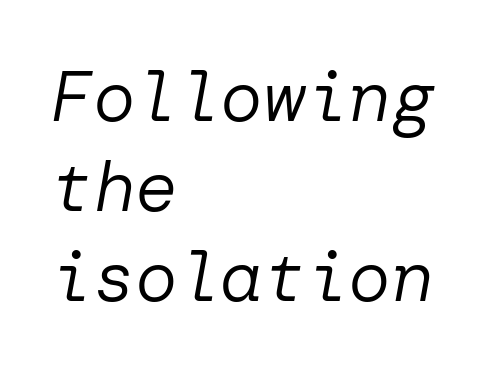
{"italic": "yes", "lean": "right", "slant_degrees": 10, "bold": "no", "weight": "regular", "width": "normal", "stroke_contrast": "low", "x_height": "medium", "underline": "no", "align": "left", "line_spacing": "normal", "line_spacing_ratio": 1.27, "letter_spacing": "normal", "letter_spacing_em": 0.0, "glyph_px": 71}
